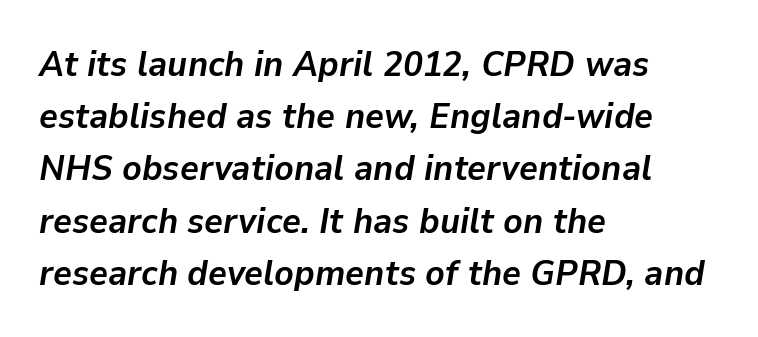
The image shows 36 px semibold type, italic (leaning right); set left-aligned, normal line spacing (1.45x), normal letter spacing, not underlined; low stroke contrast and a medium x-height.
